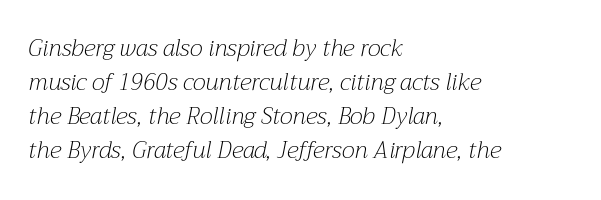
A light-to-regular cut is what we see here. Look at the tracking — it's just the regular setting, nothing added. Is the type slanted? Yes — the strokes lean at a clear angle. Horizontal bands of white between lines are of average thickness. Every row of glyphs begins at an identical x-position on the left.
